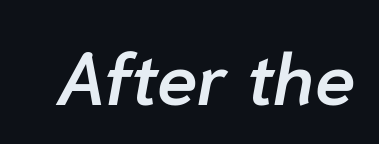
The image shows 73 px semibold type, italic (leaning right); set normal letter spacing, not underlined; low stroke contrast and a medium x-height.
